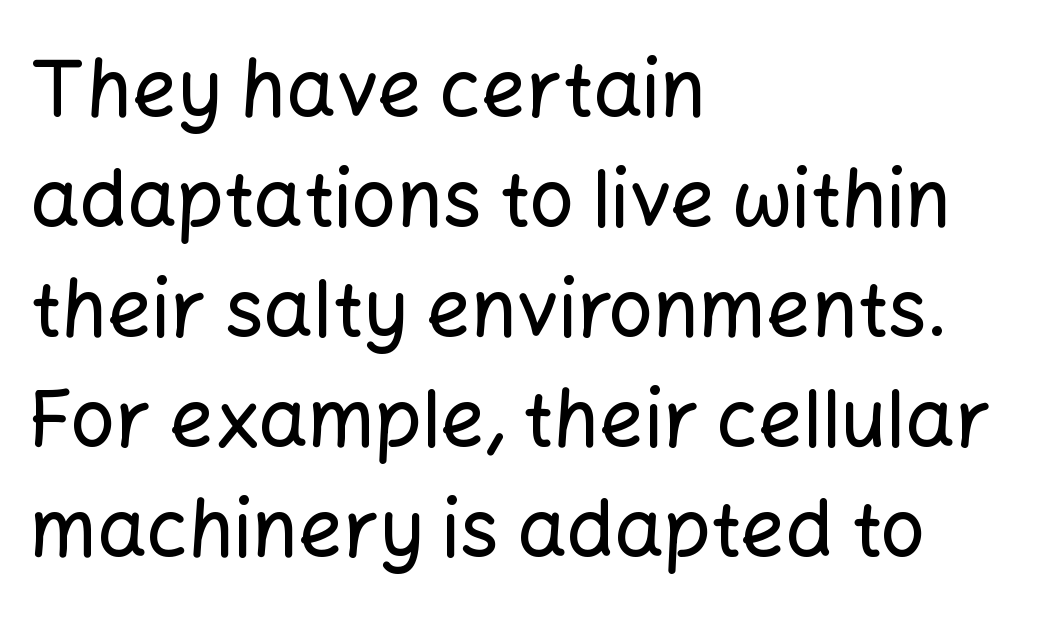
{"serif": "no", "italic": "no", "width": "normal", "stroke_contrast": "low", "x_height": "medium", "monospaced": "no", "underline": "no", "align": "left", "line_spacing": "normal", "line_spacing_ratio": 1.41, "letter_spacing": "normal", "letter_spacing_em": 0.0, "glyph_px": 78}
